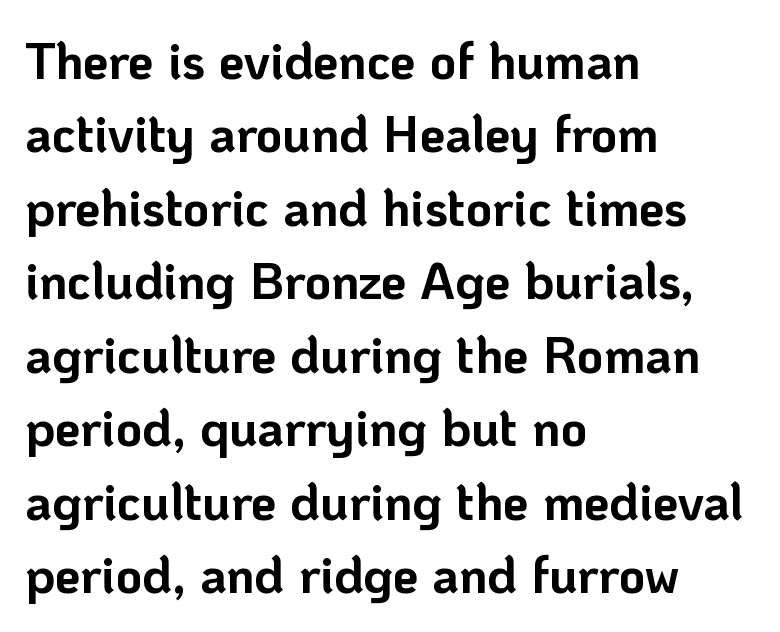
{"serif": "no", "italic": "no", "bold": "yes", "weight": "bold", "width": "normal", "stroke_contrast": "low", "x_height": "medium", "monospaced": "no", "underline": "no", "align": "left", "line_spacing": "normal", "line_spacing_ratio": 1.44, "letter_spacing": "normal", "letter_spacing_em": 0.0, "glyph_px": 51}
